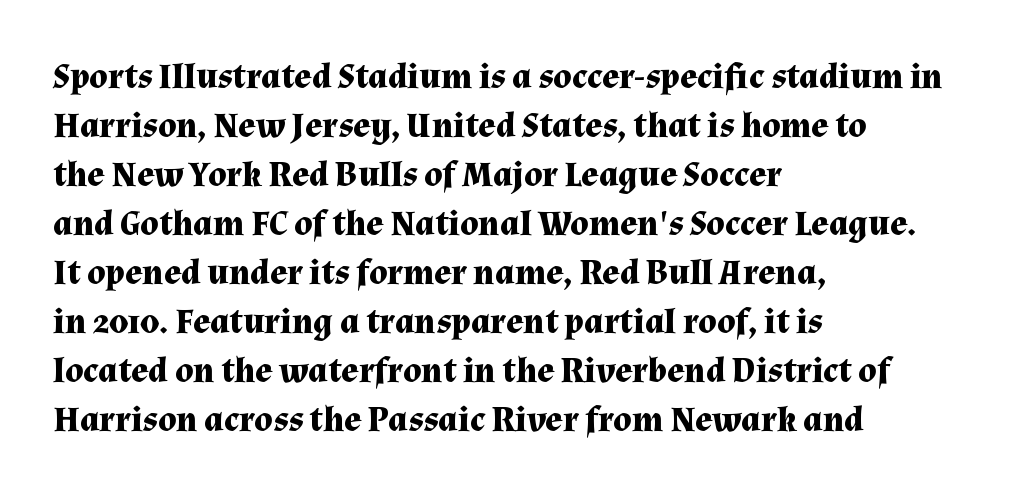
Q: Is the text bold? A: Yes.
Q: Is the text italic (slanted)? A: No, it is upright.
Q: Is the typeface a serif or a sans-serif typeface? A: Serif.
Q: Is the text underlined? A: No.
Q: How is the paragraph aligned? A: Left-aligned.
Q: Is the spacing between letters normal or unusually wide? A: Normal.
Q: Is the spacing between lines tight, normal or loose? A: Normal.
Q: Width (condensed, normal, or wide)? A: Normal.
Q: Stroke contrast? A: Medium.
Q: x-height? A: Medium.
Q: Monospaced? A: No.
